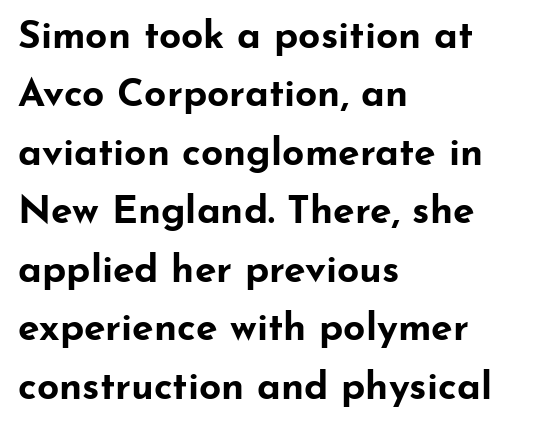
{"serif": "no", "italic": "no", "bold": "yes", "weight": "bold", "width": "wide", "stroke_contrast": "low", "x_height": "small", "monospaced": "no", "underline": "no", "align": "left", "line_spacing": "normal", "line_spacing_ratio": 1.5, "letter_spacing": "normal", "letter_spacing_em": 0.0, "glyph_px": 39}
